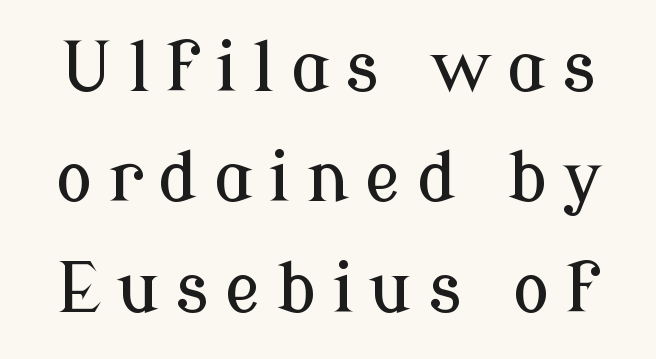
{"serif": "yes", "italic": "no", "width": "normal", "stroke_contrast": "low", "x_height": "medium", "monospaced": "no", "underline": "no", "line_spacing": "normal", "line_spacing_ratio": 1.6, "letter_spacing": "wide", "letter_spacing_em": 0.22, "glyph_px": 69}
